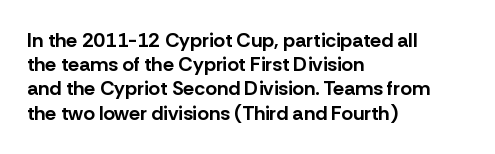
The image shows 20 px bold type, upright; set left-aligned, line spacing 1.21x, normal letter spacing, not underlined.
